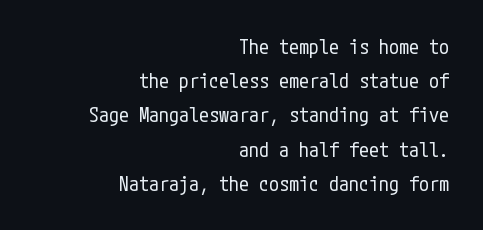
Q: Is the text bold? A: No.
Q: Is the text italic (slanted)? A: No, it is upright.
Q: Is the text underlined? A: No.
Q: How is the paragraph aligned? A: Right-aligned.
Q: Is the spacing between letters normal or unusually wide? A: Normal.
